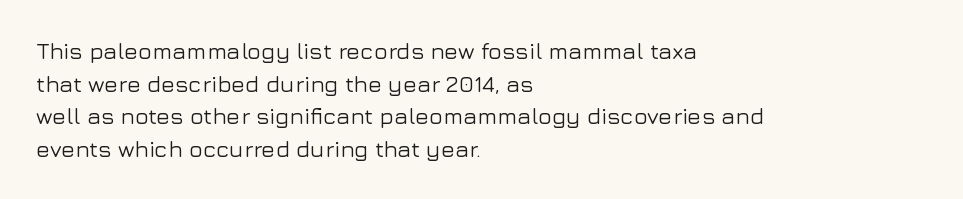
{"italic": "no", "underline": "no", "align": "left", "line_spacing": "normal", "line_spacing_ratio": 1.42, "letter_spacing": "normal", "letter_spacing_em": 0.0, "glyph_px": 23}
